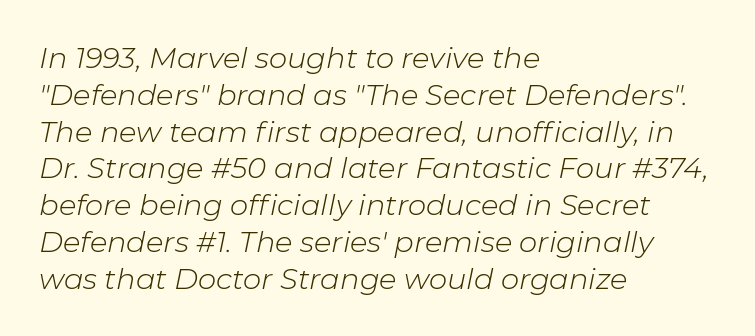
Notice how the passage keeps a crisp vertical edge on the left only. These lines are rendered in a variable-pitch font. Underlining? Definitely not there. The passage shown leans; its letterforms are oblique. Vertical stems look standard width or narrower in stroke.
